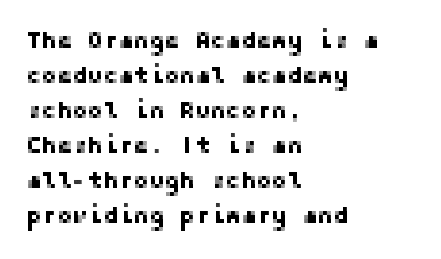
Q: Is the text italic (slanted)? A: No, it is upright.
Q: Is the text underlined? A: No.
Q: How is the paragraph aligned? A: Left-aligned.
Q: Is the spacing between letters normal or unusually wide? A: Normal.
Q: Is the spacing between lines tight, normal or loose? A: Normal.
